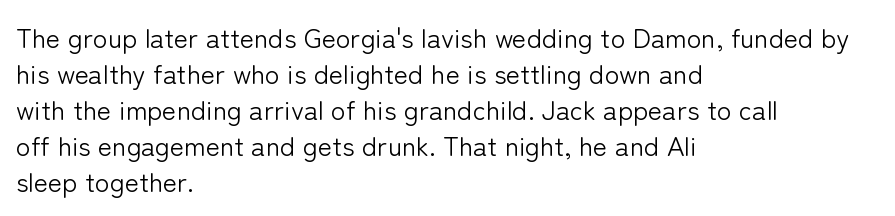
Q: Is the text bold? A: No.
Q: Is the text italic (slanted)? A: No, it is upright.
Q: Is the text underlined? A: No.
Q: How is the paragraph aligned? A: Left-aligned.
Q: Is the spacing between letters normal or unusually wide? A: Normal.
Q: Is the spacing between lines tight, normal or loose? A: Normal.
